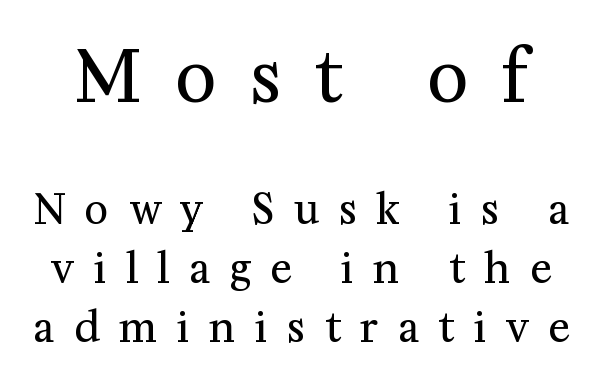
The image shows 71 px regular-weight serif type, upright; set normal line spacing (1.43x), unusually wide letter spacing (+0.48 em), not underlined; the first (top) block is 1.73x larger; medium stroke contrast and a medium x-height.
